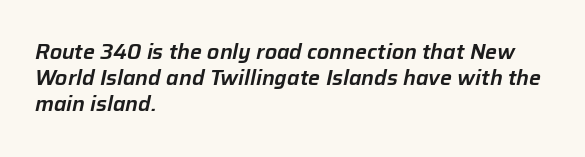
Q: Is the text italic (slanted)? A: Yes, it leans right by about 12 degrees.
Q: Is the text underlined? A: No.
Q: How is the paragraph aligned? A: Left-aligned.
Q: Is the spacing between letters normal or unusually wide? A: Normal.
